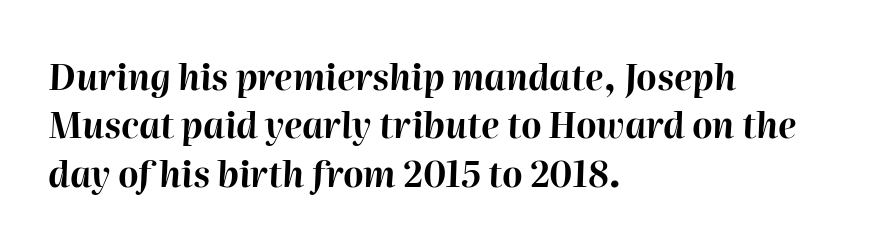
{"italic": "yes", "lean": "right", "slant_degrees": 2, "bold": "yes", "weight": "bold", "width": "normal", "stroke_contrast": "high", "x_height": "medium", "monospaced": "no", "underline": "no", "align": "left", "line_spacing": "normal", "line_spacing_ratio": 1.38, "letter_spacing": "normal", "letter_spacing_em": 0.0, "glyph_px": 35}
